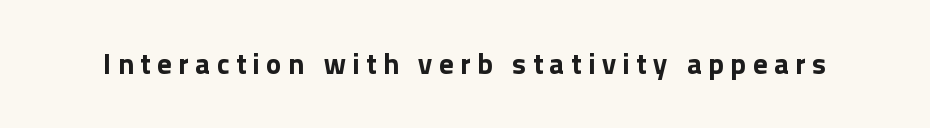
{"serif": "no", "italic": "no", "bold": "yes", "weight": "bold", "width": "normal", "x_height": "medium", "monospaced": "no", "underline": "no", "letter_spacing": "wide", "letter_spacing_em": 0.22, "glyph_px": 29}
